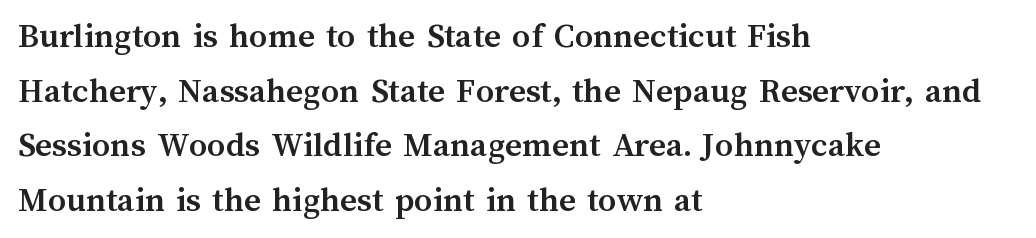
{"italic": "no", "bold": "yes", "weight": "semibold", "width": "normal", "stroke_contrast": "medium", "x_height": "medium", "monospaced": "no", "underline": "no", "align": "left", "line_spacing": "normal", "line_spacing_ratio": 1.52, "letter_spacing": "normal", "letter_spacing_em": 0.0, "glyph_px": 36}
